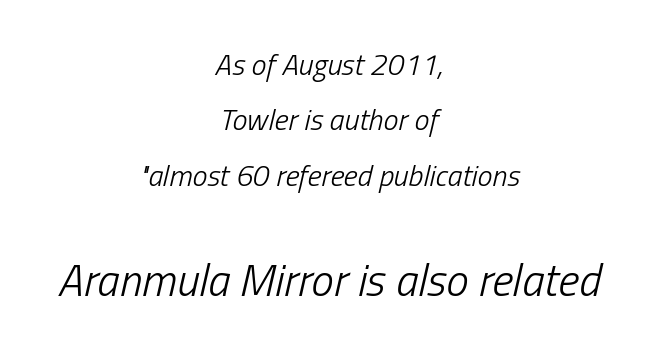
Q: Is the text bold? A: No.
Q: Is the text italic (slanted)? A: Yes, it leans right by about 13 degrees.
Q: Is the text underlined? A: No.
Q: How is the paragraph aligned? A: Centered.
Q: Is the spacing between letters normal or unusually wide? A: Normal.
Q: Which block of text is set in a larger size, the first (top) or the second (bottom)? A: The second (bottom) one.
Q: Width (condensed, normal, or wide)? A: Condensed.
Q: Stroke contrast? A: Low.
Q: x-height? A: Medium.
Q: Monospaced? A: No.
